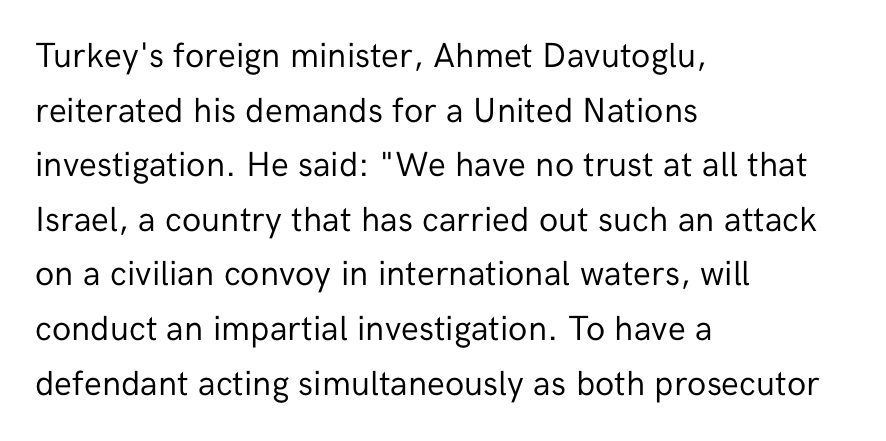
Q: Is the text bold? A: No.
Q: Is the text italic (slanted)? A: No, it is upright.
Q: Is the typeface a serif or a sans-serif typeface? A: Sans-serif.
Q: Is the text underlined? A: No.
Q: How is the paragraph aligned? A: Left-aligned.
Q: Is the spacing between letters normal or unusually wide? A: Normal.
Q: Is the spacing between lines tight, normal or loose? A: Normal.
Q: Width (condensed, normal, or wide)? A: Normal.
Q: Stroke contrast? A: Low.
Q: x-height? A: Medium.
Q: Monospaced? A: No.
